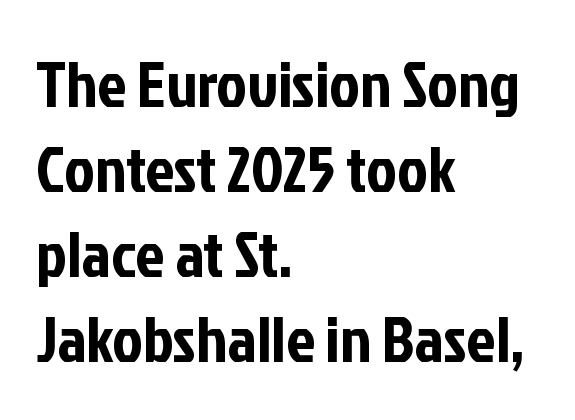
Q: Is the text italic (slanted)? A: No, it is upright.
Q: Is the typeface a serif or a sans-serif typeface? A: Sans-serif.
Q: Is the text underlined? A: No.
Q: How is the paragraph aligned? A: Left-aligned.
Q: Is the spacing between letters normal or unusually wide? A: Normal.
Q: Is the spacing between lines tight, normal or loose? A: Normal.
Q: Width (condensed, normal, or wide)? A: Condensed.
Q: Stroke contrast? A: Low.
Q: x-height? A: Medium.
Q: Monospaced? A: No.
